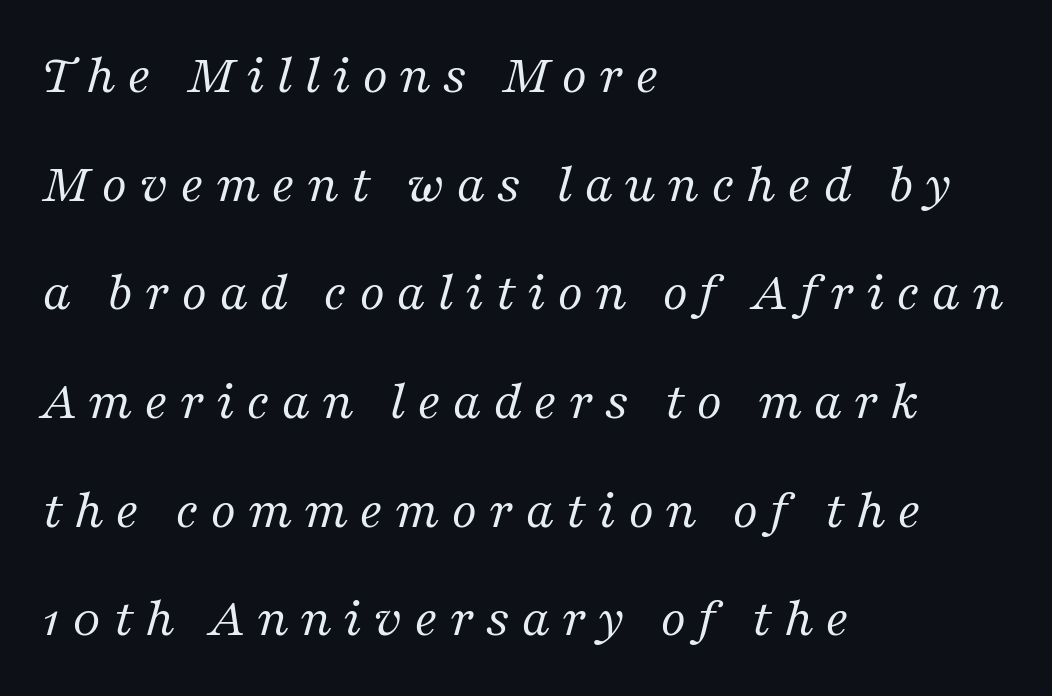
Q: Is the text bold? A: No.
Q: Is the text italic (slanted)? A: Yes, it leans right by about 16 degrees.
Q: Is the typeface a serif or a sans-serif typeface? A: Serif.
Q: Is the text underlined? A: No.
Q: How is the paragraph aligned? A: Left-aligned.
Q: Is the spacing between letters normal or unusually wide? A: Unusually wide.
Q: Is the spacing between lines tight, normal or loose? A: Loose.
Q: Width (condensed, normal, or wide)? A: Normal.
Q: Stroke contrast? A: Medium.
Q: x-height? A: Medium.
Q: Monospaced? A: No.
